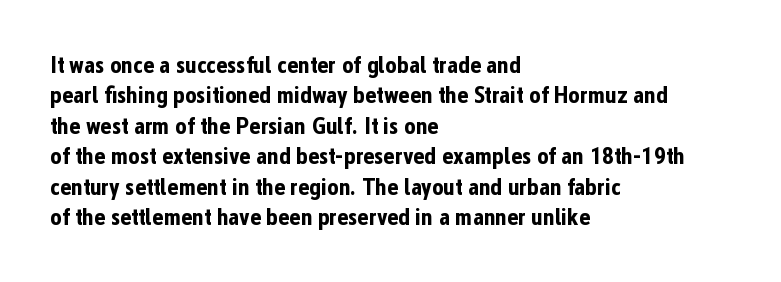
Q: Is the text bold? A: Yes.
Q: Is the text italic (slanted)? A: No, it is upright.
Q: Is the text underlined? A: No.
Q: How is the paragraph aligned? A: Left-aligned.
Q: Is the spacing between letters normal or unusually wide? A: Normal.
Q: Is the spacing between lines tight, normal or loose? A: Normal.
